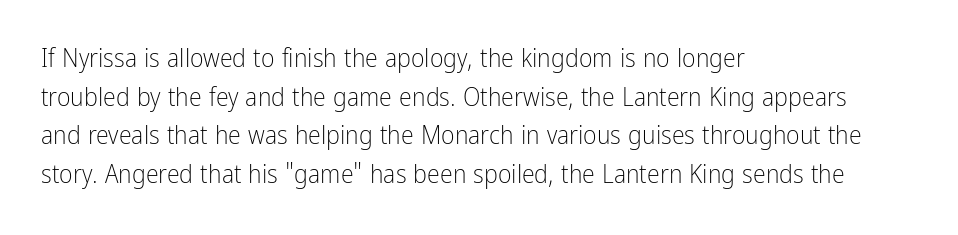
Posture: vertical. The weight tops out at a normal text grade. Words appear dense and cohesive because spacing is normal. If you drew a ruler down the left edge, every line would touch it. Line spacing here is normal. Underline: absent.
